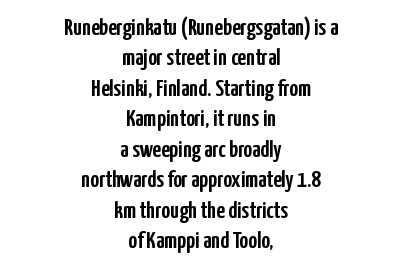
These lines sit exactly where default settings would place them. Has an underline been added? It has not. Tall strokes in this sample are plumb rather than angled. Here the glyphs are tracked normally, forming tight word shapes. Alignment: centered.
